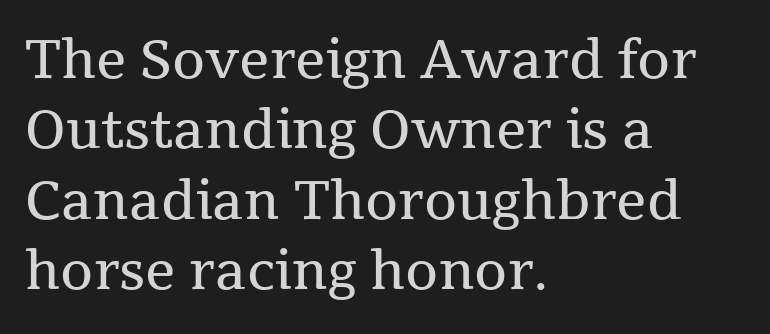
Q: Is the text bold? A: No.
Q: Is the text italic (slanted)? A: No, it is upright.
Q: Is the typeface a serif or a sans-serif typeface? A: Serif.
Q: Is the text underlined? A: No.
Q: How is the paragraph aligned? A: Left-aligned.
Q: Is the spacing between letters normal or unusually wide? A: Normal.
Q: Is the spacing between lines tight, normal or loose? A: Normal.
Q: Width (condensed, normal, or wide)? A: Normal.
Q: Stroke contrast? A: Medium.
Q: x-height? A: Medium.
Q: Monospaced? A: No.
